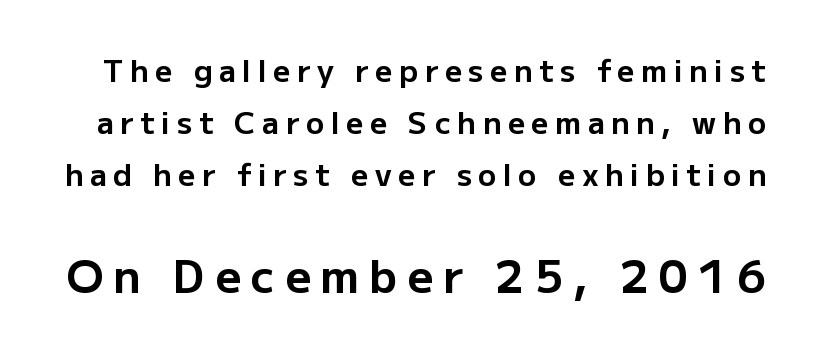
Observe the absence of serifs on each vertical stroke in this sample. Note: smaller setting up top, larger setting below. The strokes are fattened all the way to bold. The rendering uses natural spacing where letterforms have individual widths.
